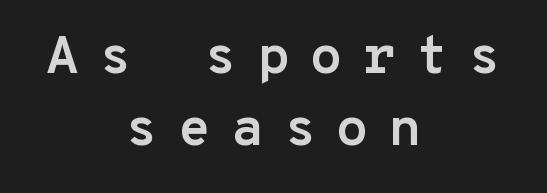
{"serif": "no", "italic": "no", "bold": "yes", "weight": "semibold", "width": "normal", "stroke_contrast": "low", "x_height": "medium", "monospaced": "yes", "underline": "no", "align": "center", "line_spacing": "normal", "line_spacing_ratio": 1.36, "letter_spacing": "wide", "letter_spacing_em": 0.38, "glyph_px": 53}
